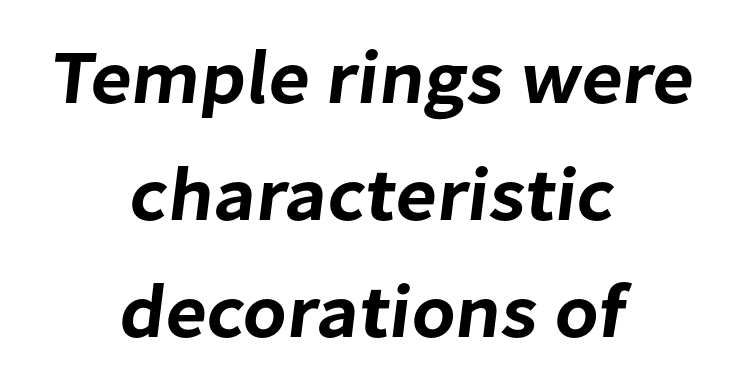
{"serif": "no", "width": "normal", "stroke_contrast": "low", "x_height": "medium", "monospaced": "no", "underline": "no", "align": "center", "line_spacing": "normal", "line_spacing_ratio": 1.54, "letter_spacing": "normal", "letter_spacing_em": 0.0, "glyph_px": 76}
